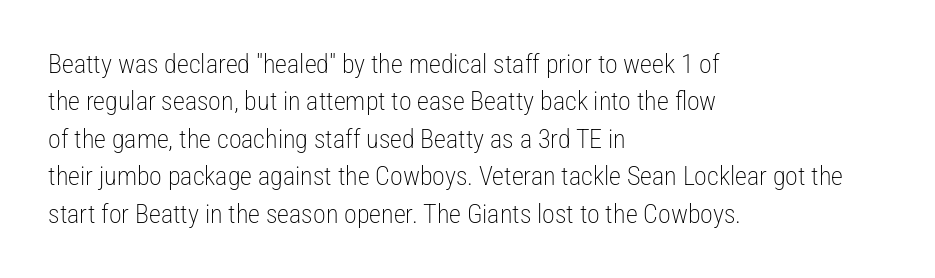
{"italic": "no", "bold": "no", "underline": "no", "align": "left", "line_spacing": "normal", "line_spacing_ratio": 1.44, "letter_spacing": "normal", "letter_spacing_em": 0.0, "glyph_px": 26}
